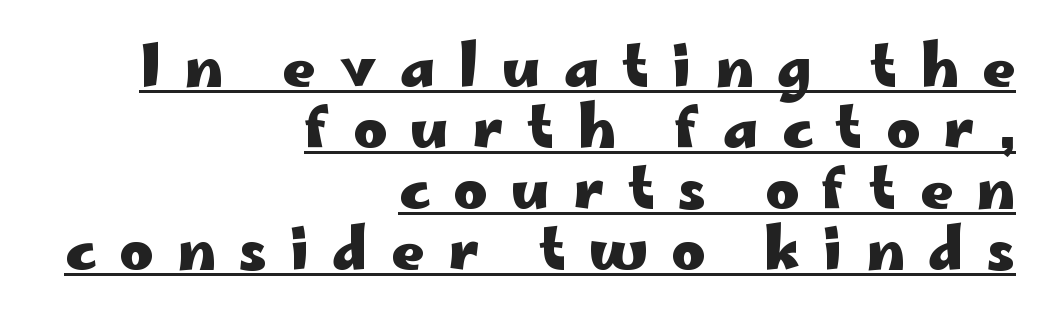
How would I describe the line gaps? Narrow and economical. Designer's note — italics off, roman on. Visually the block forms a straight wall on the right and a jagged coastline on the left. Quick note: underline on.
